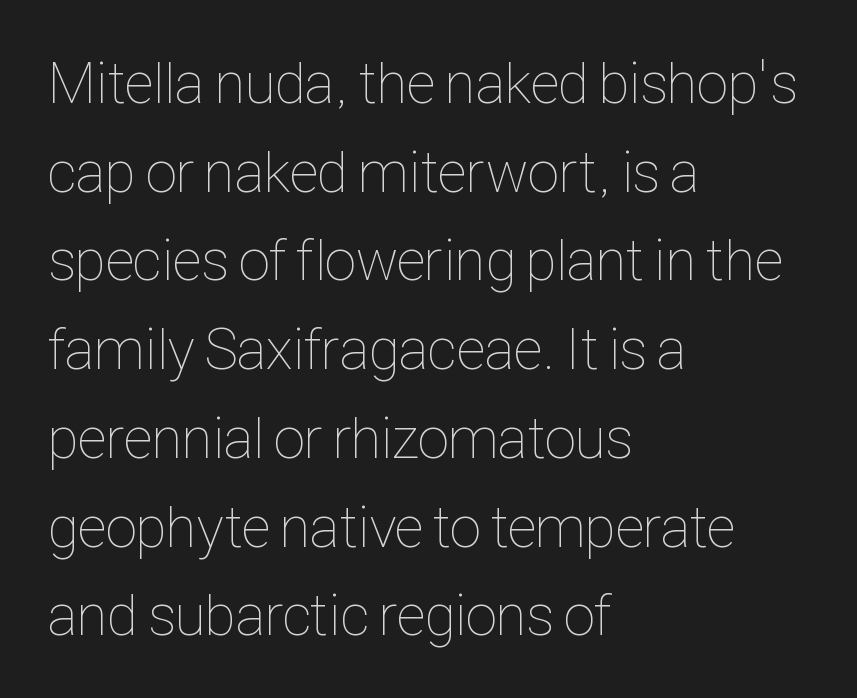
Q: Is the text bold? A: No.
Q: Is the text italic (slanted)? A: No, it is upright.
Q: Is the text underlined? A: No.
Q: How is the paragraph aligned? A: Left-aligned.
Q: Is the spacing between letters normal or unusually wide? A: Normal.
Q: Is the spacing between lines tight, normal or loose? A: Normal.
Q: Width (condensed, normal, or wide)? A: Condensed.
Q: Stroke contrast? A: Low.
Q: x-height? A: Medium.
Q: Monospaced? A: No.
